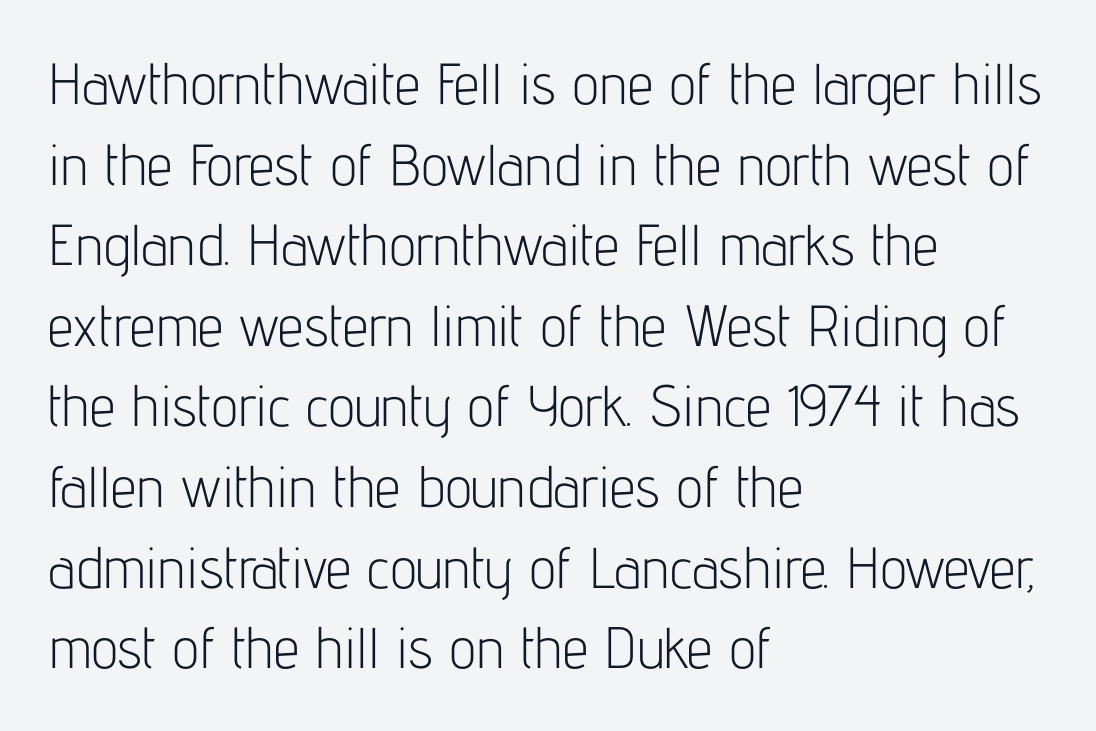
Q: Is the text bold? A: No.
Q: Is the text italic (slanted)? A: No, it is upright.
Q: Is the typeface a serif or a sans-serif typeface? A: Sans-serif.
Q: Is the text underlined? A: No.
Q: How is the paragraph aligned? A: Left-aligned.
Q: Is the spacing between letters normal or unusually wide? A: Normal.
Q: Is the spacing between lines tight, normal or loose? A: Normal.
Q: Width (condensed, normal, or wide)? A: Condensed.
Q: Stroke contrast? A: Low.
Q: x-height? A: Medium.
Q: Monospaced? A: No.
